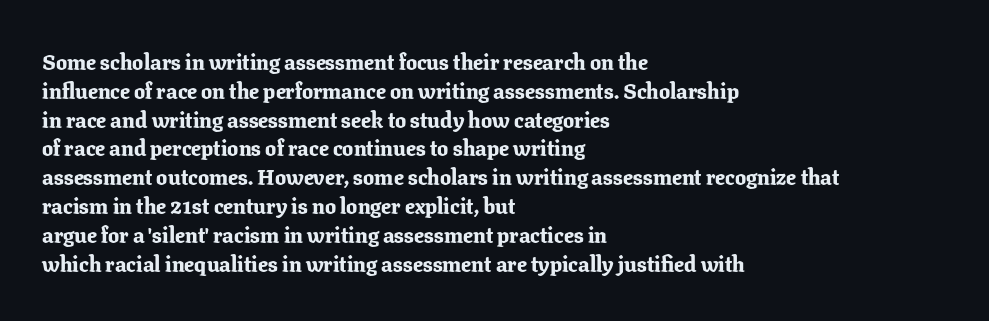
{"italic": "no", "bold": "yes", "underline": "no", "align": "left", "line_spacing": "normal", "line_spacing_ratio": 1.31, "letter_spacing": "normal", "letter_spacing_em": 0.0, "glyph_px": 22}
